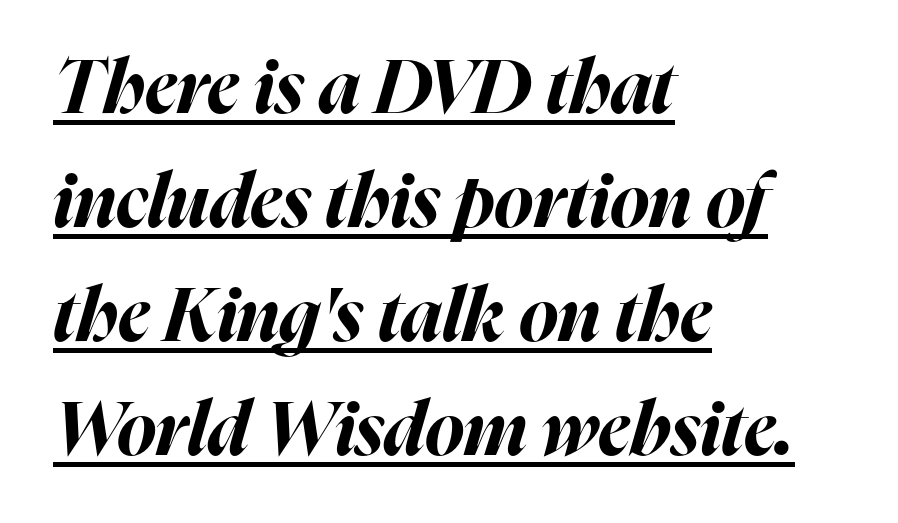
{"italic": "yes", "lean": "right", "slant_degrees": 16, "bold": "yes", "weight": "bold", "width": "normal", "stroke_contrast": "high", "x_height": "medium", "monospaced": "no", "underline": "yes", "align": "left", "line_spacing": "normal", "line_spacing_ratio": 1.54, "letter_spacing": "normal", "letter_spacing_em": 0.0, "glyph_px": 74}
